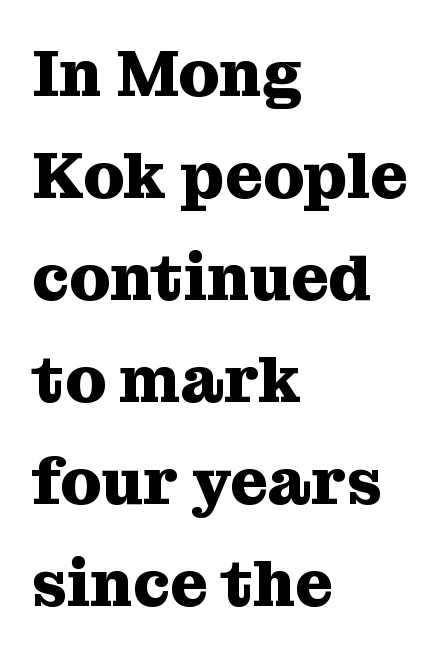
The rendering anchors every line to the left-hand side. Does the type have serifs? Yes, each stem ends in a small foot. Caption: bold face, heavy strokes. Italic: no, the glyphs are upright roman.
